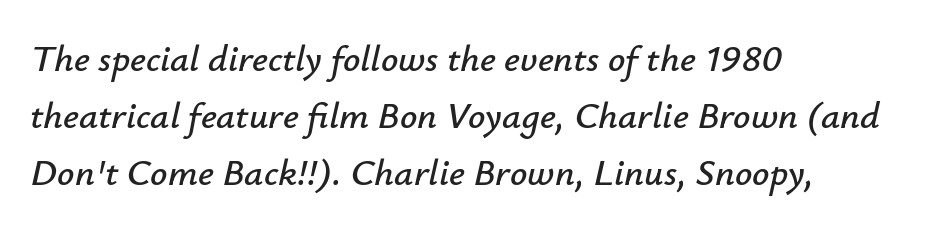
The image shows 38 px text type, italic (leaning right); set left-aligned, normal line spacing (1.5x), normal letter spacing, not underlined; low stroke contrast and a small x-height.
